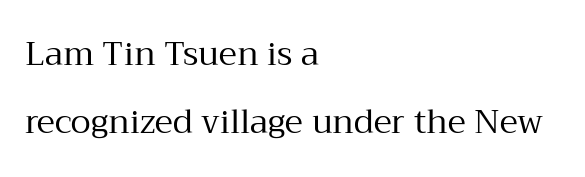
Q: Is the text bold? A: No.
Q: Is the text italic (slanted)? A: No, it is upright.
Q: Is the typeface a serif or a sans-serif typeface? A: Serif.
Q: Is the text underlined? A: No.
Q: How is the paragraph aligned? A: Left-aligned.
Q: Is the spacing between letters normal or unusually wide? A: Normal.
Q: Is the spacing between lines tight, normal or loose? A: Loose.
Q: Width (condensed, normal, or wide)? A: Normal.
Q: Stroke contrast? A: Medium.
Q: x-height? A: Medium.
Q: Monospaced? A: No.
